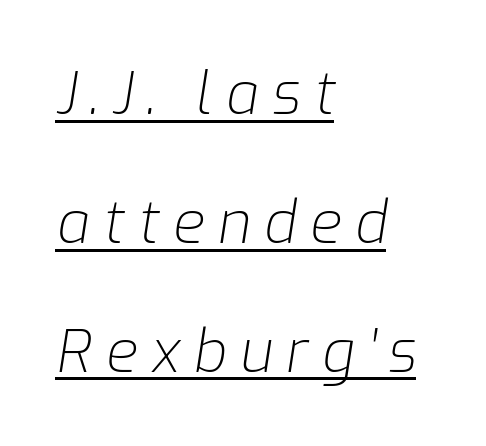
The image shows 58 px light type, italic (leaning right); set left-aligned, loose line spacing (2.22x), unusually wide letter spacing (+0.23 em), underlined; low stroke contrast and a medium x-height.
